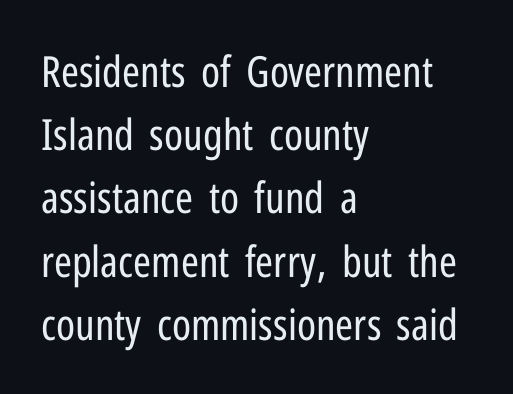
The image shows 43 px regular-weight, condensed sans-serif type, upright; set left-aligned, normal line spacing (1.47x), normal letter spacing, not underlined; low stroke contrast and a medium x-height.
